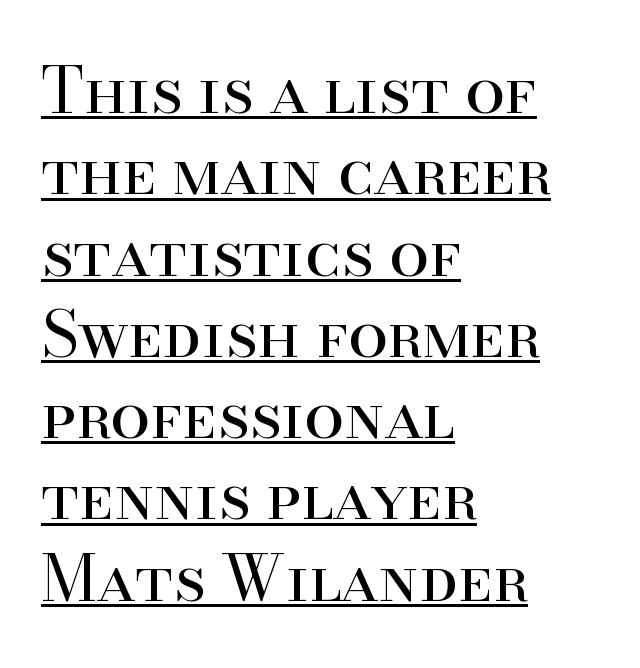
Q: Is the text bold? A: No.
Q: Is the text italic (slanted)? A: No, it is upright.
Q: Is the typeface a serif or a sans-serif typeface? A: Serif.
Q: Is the text underlined? A: Yes.
Q: How is the paragraph aligned? A: Left-aligned.
Q: Is the spacing between letters normal or unusually wide? A: Normal.
Q: Is the spacing between lines tight, normal or loose? A: Normal.
Q: Width (condensed, normal, or wide)? A: Normal.
Q: Stroke contrast? A: High.
Q: x-height? A: Small.
Q: Monospaced? A: No.
